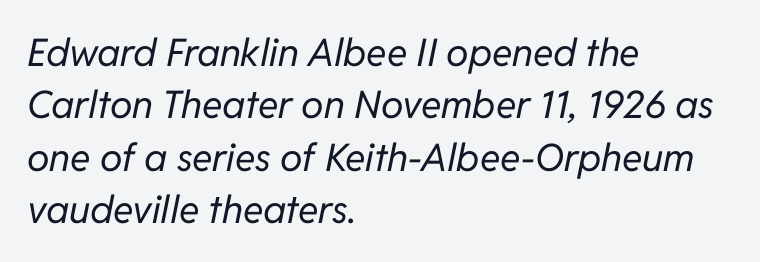
{"italic": "yes", "lean": "right", "slant_degrees": 11, "bold": "no", "weight": "regular", "width": "normal", "stroke_contrast": "low", "x_height": "medium", "monospaced": "no", "underline": "no", "align": "left", "line_spacing": "normal", "line_spacing_ratio": 1.38, "letter_spacing": "normal", "letter_spacing_em": 0.0, "glyph_px": 38}
